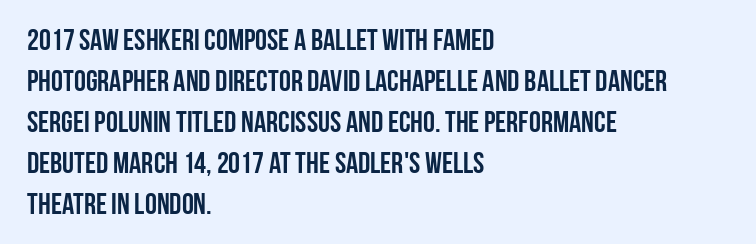
The image shows 30 px semibold, condensed sans-serif type, upright; set left-aligned, normal line spacing (1.37x), normal letter spacing, not underlined; low stroke contrast and a large x-height.
